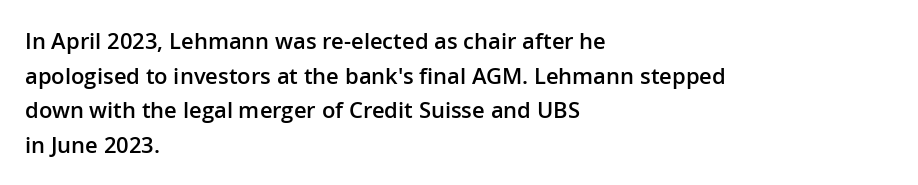
{"italic": "no", "bold": "semi", "underline": "no", "align": "left", "line_spacing": "normal", "line_spacing_ratio": 1.57, "letter_spacing": "normal", "letter_spacing_em": 0.0, "glyph_px": 22}
